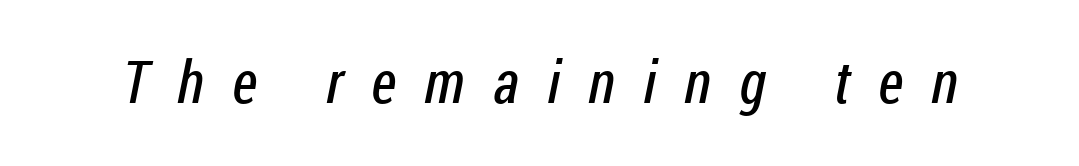
A clean baseline with only descenders dipping below it. Character widths vary here, with narrow letters taking less room than wide ones. This is sans-serif lettering, the kind often seen on screens and signage. The font is comparable to plain body text, perhaps lighter. Caption: expanded tracking, letters set apart.
